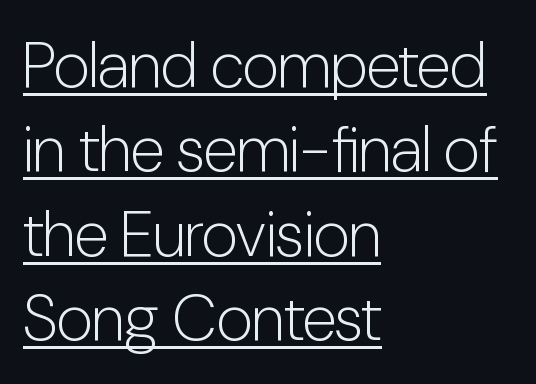
Q: Is the text bold? A: No.
Q: Is the text italic (slanted)? A: No, it is upright.
Q: Is the typeface a serif or a sans-serif typeface? A: Sans-serif.
Q: Is the text underlined? A: Yes.
Q: How is the paragraph aligned? A: Left-aligned.
Q: Is the spacing between letters normal or unusually wide? A: Normal.
Q: Is the spacing between lines tight, normal or loose? A: Normal.
Q: Width (condensed, normal, or wide)? A: Condensed.
Q: Stroke contrast? A: Low.
Q: x-height? A: Medium.
Q: Monospaced? A: No.
